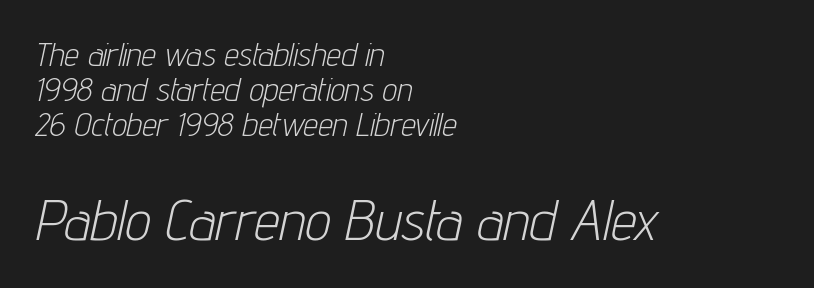
Nobody drew a line under any word here. The block of text is dense from top to bottom, with scant space between rows. Summary of weight: not heavy and not bold. The rendering uses natural spacing where letterforms have individual widths. Horizontally, the lines are justified to the leading edge only. Note: smaller setting up top, larger setting below.
